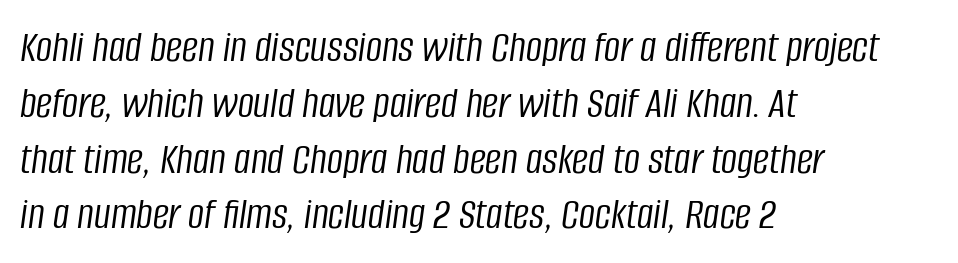
Glyph-to-glyph distance matches everyday printed text. Horizontally, the lines are justified to the leading edge only. Heft: none added — not bold. The passage shown leans; its letterforms are oblique.
